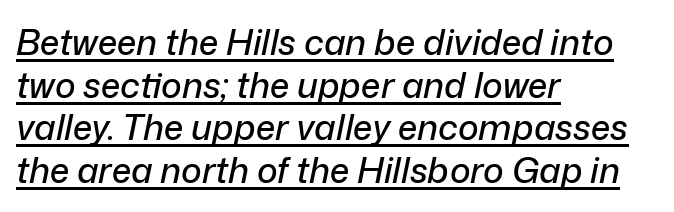
{"italic": "yes", "lean": "right", "slant_degrees": 12, "width": "normal", "stroke_contrast": "low", "x_height": "medium", "monospaced": "no", "underline": "yes", "align": "left", "line_spacing_ratio": 1.22, "letter_spacing": "normal", "letter_spacing_em": 0.0, "glyph_px": 35}
